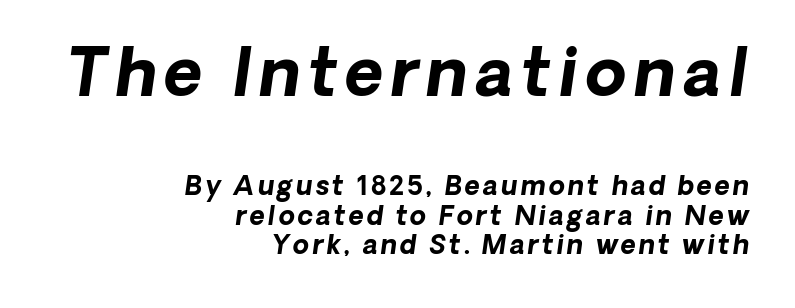
Q: Is the text bold? A: Yes.
Q: Is the text italic (slanted)? A: Yes, it leans right by about 8 degrees.
Q: Is the text underlined? A: No.
Q: How is the paragraph aligned? A: Right-aligned.
Q: Is the spacing between lines tight, normal or loose? A: Tight.
Q: Which block of text is set in a larger size, the first (top) or the second (bottom)? A: The first (top) one.
Q: Width (condensed, normal, or wide)? A: Normal.
Q: Stroke contrast? A: Low.
Q: x-height? A: Medium.
Q: Monospaced? A: No.
